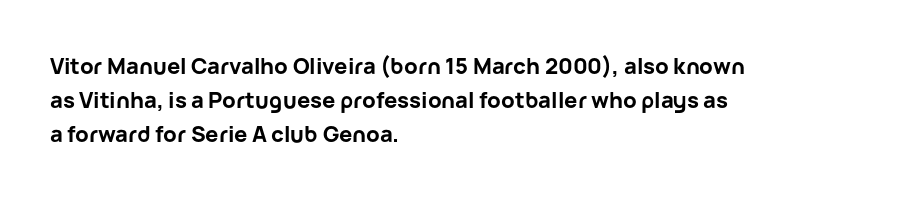
{"italic": "no", "bold": "yes", "underline": "no", "align": "left", "line_spacing": "normal", "line_spacing_ratio": 1.55, "letter_spacing": "normal", "letter_spacing_em": 0.0, "glyph_px": 22}
